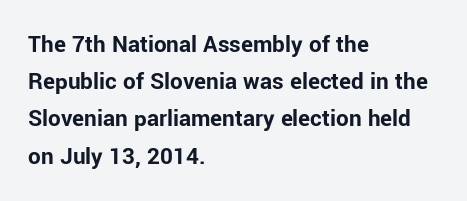
{"italic": "no", "bold": "yes", "underline": "no", "align": "left", "line_spacing": "normal", "line_spacing_ratio": 1.49, "letter_spacing": "normal", "letter_spacing_em": 0.0, "glyph_px": 25}
